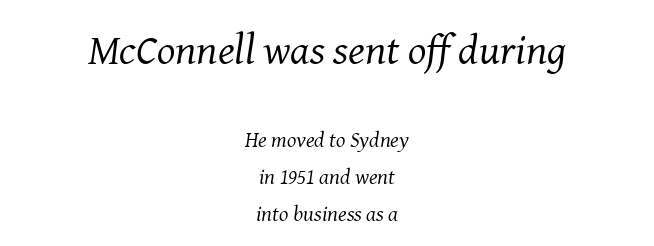
The image shows 43 px regular-weight serif type, italic (leaning right); set centered, normal line spacing (1.67x), normal letter spacing, not underlined; the first (top) block is 1.95x larger; medium stroke contrast and a medium x-height.
